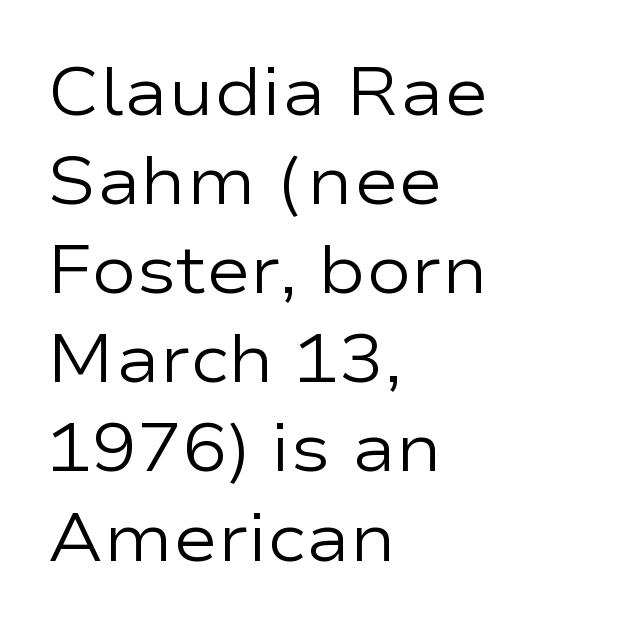
The image shows 67 px regular-weight, wide sans-serif type, upright; set left-aligned, normal line spacing (1.33x), normal letter spacing, not underlined; low stroke contrast and a medium x-height.
